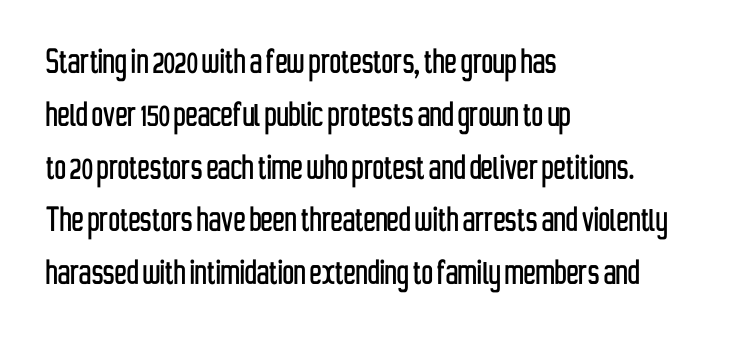
The image shows 40 px condensed sans-serif type, upright; set left-aligned, normal line spacing (1.32x), normal letter spacing, not underlined; low stroke contrast and a medium x-height.
